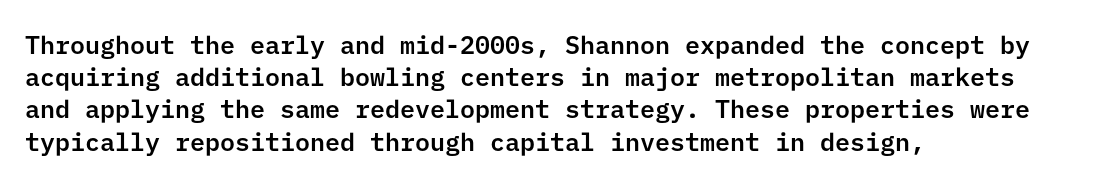
{"italic": "no", "underline": "no", "align": "left", "line_spacing": "normal", "line_spacing_ratio": 1.29, "letter_spacing": "normal", "letter_spacing_em": 0.0, "glyph_px": 25}
